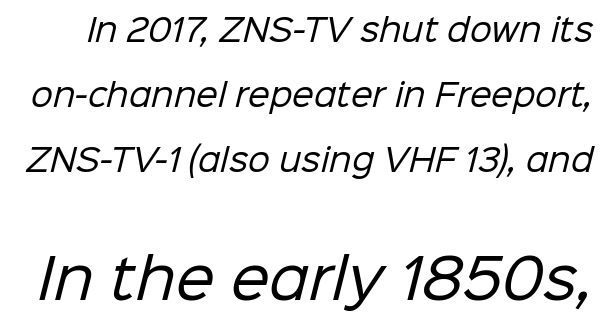
Q: Is the text bold? A: No.
Q: Is the typeface a serif or a sans-serif typeface? A: Sans-serif.
Q: Is the text underlined? A: No.
Q: Is the spacing between letters normal or unusually wide? A: Normal.
Q: Is the spacing between lines tight, normal or loose? A: Loose.
Q: Which block of text is set in a larger size, the first (top) or the second (bottom)? A: The second (bottom) one.
Q: Width (condensed, normal, or wide)? A: Normal.
Q: Stroke contrast? A: Low.
Q: x-height? A: Medium.
Q: Monospaced? A: No.
